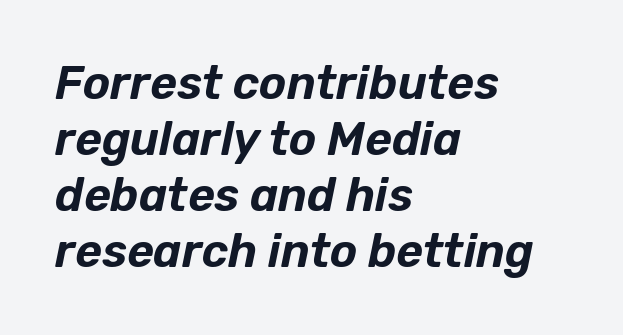
Q: Is the text italic (slanted)? A: Yes, it leans right by about 12 degrees.
Q: Is the text underlined? A: No.
Q: How is the paragraph aligned? A: Left-aligned.
Q: Is the spacing between letters normal or unusually wide? A: Normal.
Q: Width (condensed, normal, or wide)? A: Normal.
Q: Stroke contrast? A: Low.
Q: x-height? A: Medium.
Q: Monospaced? A: No.
